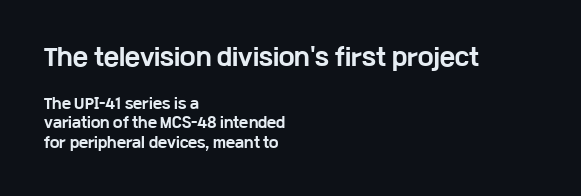
The image shows 23 px bold type, upright; set left-aligned, normal line spacing (1.4x), normal letter spacing, not underlined; the first (top) block is 1.64x larger.
